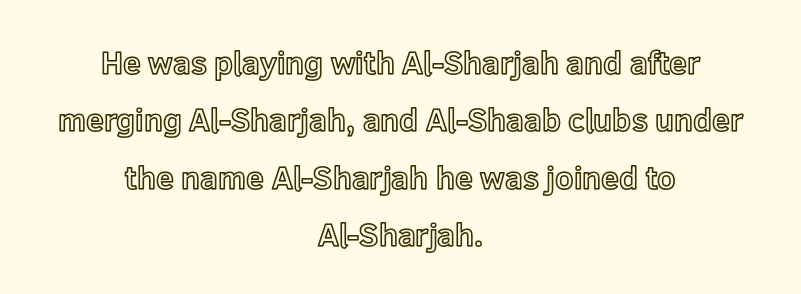
Decoration check: the copy has no underline. Posture: vertical. Think of a printed novel: that variable character pitch is what you see here. The paragraph shown floats in the horizontal middle. Default kerning and tracking; the words read as compact shapes.
